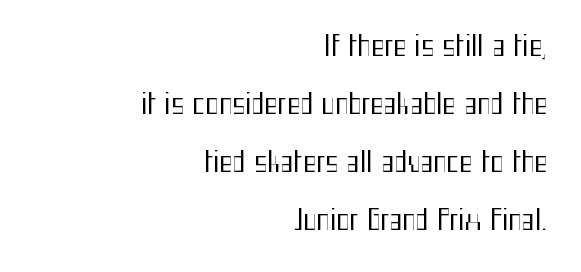
This rendering leaves character spacing at its baseline value. This sample uses a sans-serif face. The string is rendered with underlining switched off. A roman cut, with each character standing at attention.
